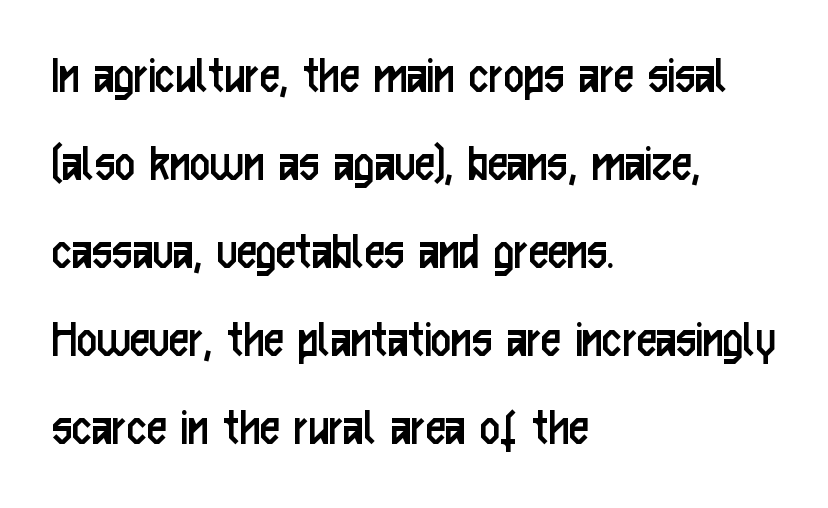
In CSS terms this would be text-align: left. The passage shown is typed in a proportional face where columns would drift. The rendering uses a moderate line-height, typical for paragraphs. Underlining? Definitely not there.
